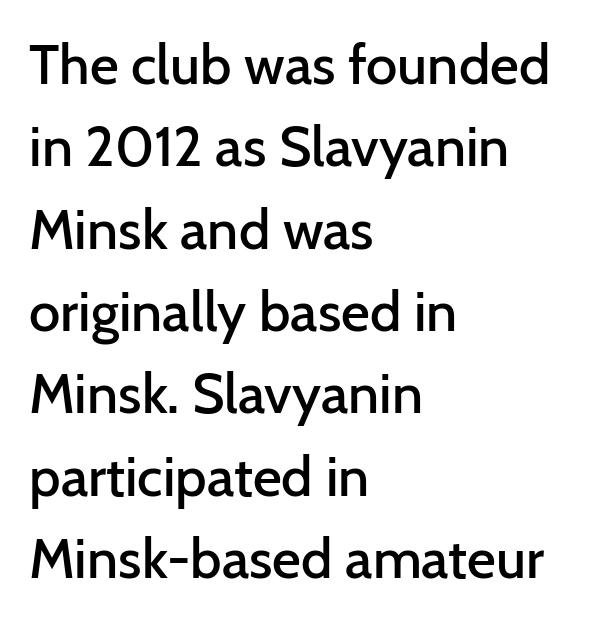
The rendering uses natural spacing where letterforms have individual widths. In terms of weight, the rendering is demibold, just under bold. Look at the tracking — it's just the regular setting, nothing added. Italic? Not at all — the glyphs are vertical. Line spacing here is normal. I'd call this a sans setting — the letters go barefoot.
